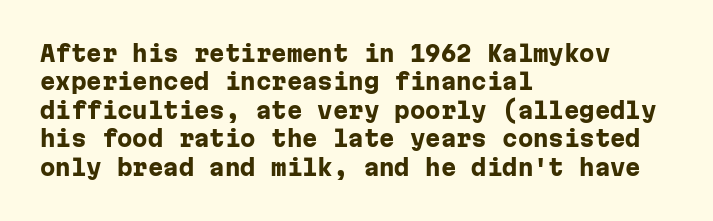
Q: Is the text bold? A: Yes.
Q: Is the text italic (slanted)? A: No, it is upright.
Q: Is the text underlined? A: No.
Q: How is the paragraph aligned? A: Left-aligned.
Q: Is the spacing between letters normal or unusually wide? A: Normal.
Q: Is the spacing between lines tight, normal or loose? A: Normal.
